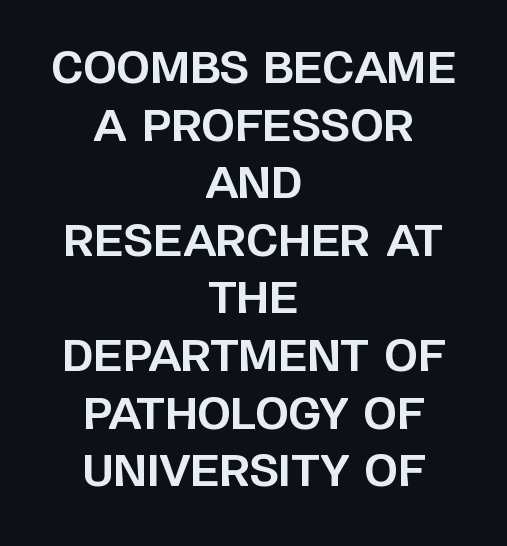
The image shows 43 px bold sans-serif type, upright; set centered, normal line spacing (1.34x), normal letter spacing, not underlined; low stroke contrast and a large x-height.
